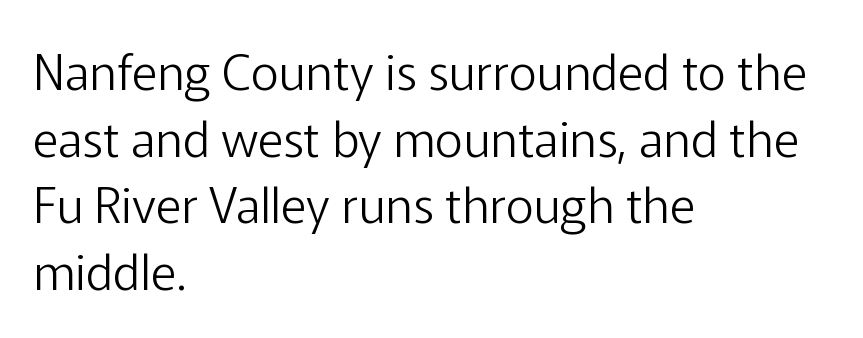
Q: Is the text bold? A: No.
Q: Is the text italic (slanted)? A: No, it is upright.
Q: Is the typeface a serif or a sans-serif typeface? A: Sans-serif.
Q: Is the text underlined? A: No.
Q: How is the paragraph aligned? A: Left-aligned.
Q: Is the spacing between letters normal or unusually wide? A: Normal.
Q: Is the spacing between lines tight, normal or loose? A: Normal.
Q: Width (condensed, normal, or wide)? A: Normal.
Q: Stroke contrast? A: Low.
Q: x-height? A: Medium.
Q: Monospaced? A: No.
